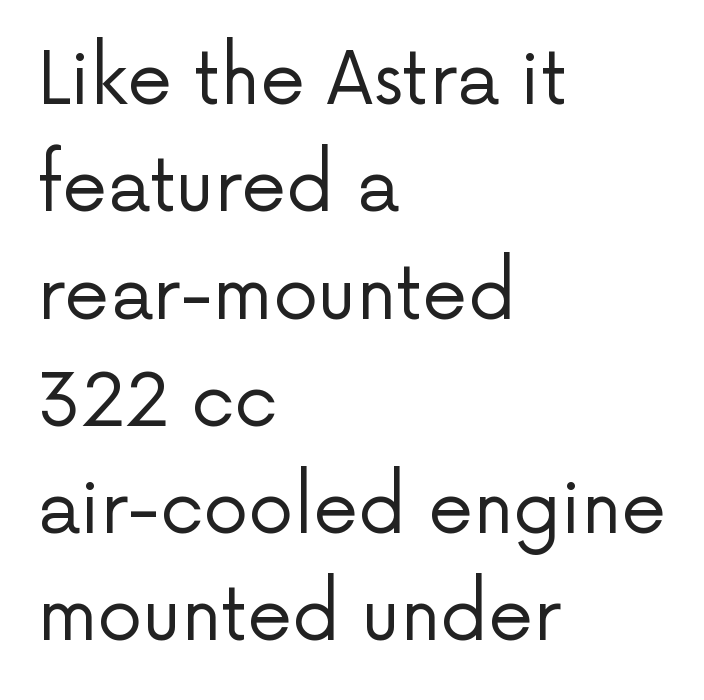
{"serif": "no", "italic": "no", "bold": "no", "weight": "regular", "width": "normal", "stroke_contrast": "low", "x_height": "medium", "monospaced": "no", "underline": "no", "align": "left", "line_spacing": "normal", "line_spacing_ratio": 1.49, "letter_spacing": "normal", "letter_spacing_em": 0.0, "glyph_px": 72}
